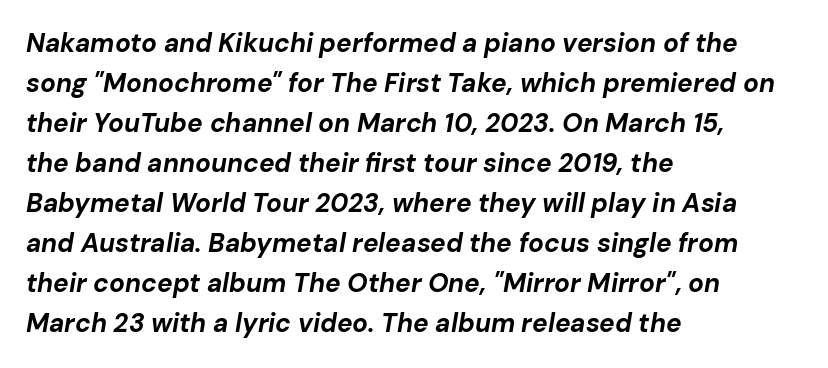
Q: Is the text bold? A: Yes.
Q: Is the text italic (slanted)? A: Yes, it leans right by about 10 degrees.
Q: Is the text underlined? A: No.
Q: How is the paragraph aligned? A: Left-aligned.
Q: Is the spacing between letters normal or unusually wide? A: Normal.
Q: Is the spacing between lines tight, normal or loose? A: Normal.
